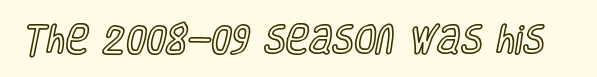
{"width": "condensed", "x_height": "large", "monospaced": "no", "underline": "no", "letter_spacing": "normal", "letter_spacing_em": 0.0, "glyph_px": 32}
